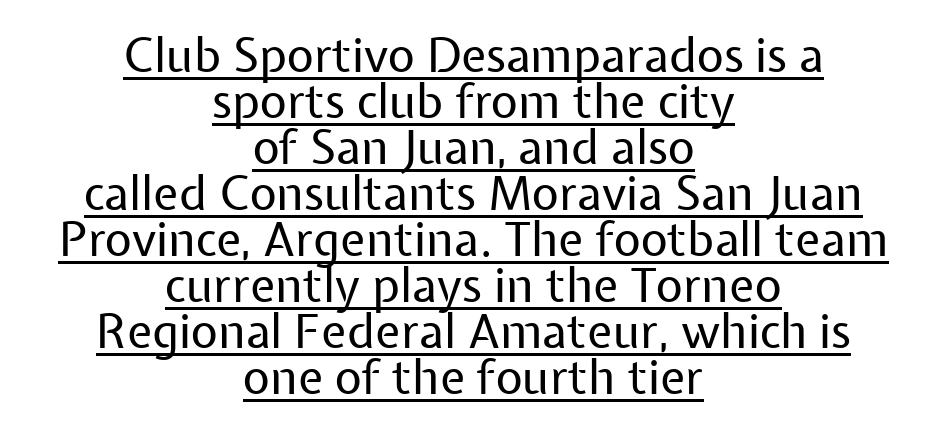
Q: Is the text bold? A: No.
Q: Is the text italic (slanted)? A: No, it is upright.
Q: Is the typeface a serif or a sans-serif typeface? A: Sans-serif.
Q: Is the text underlined? A: Yes.
Q: How is the paragraph aligned? A: Centered.
Q: Is the spacing between letters normal or unusually wide? A: Normal.
Q: Is the spacing between lines tight, normal or loose? A: Tight.
Q: Width (condensed, normal, or wide)? A: Normal.
Q: Stroke contrast? A: Low.
Q: x-height? A: Medium.
Q: Monospaced? A: No.
